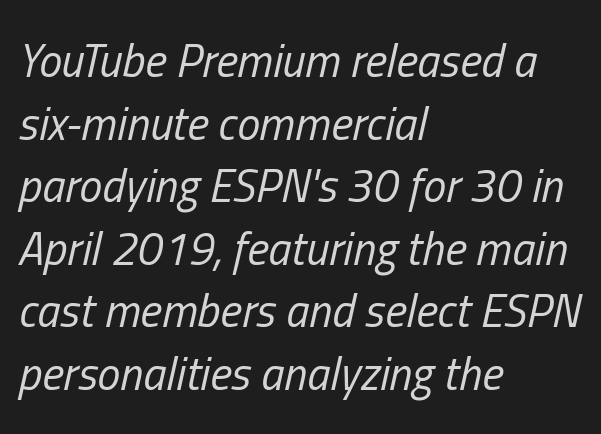
The image shows 46 px regular-weight, condensed type, italic (leaning right); set left-aligned, normal line spacing (1.36x), normal letter spacing, not underlined; low stroke contrast and a medium x-height.
